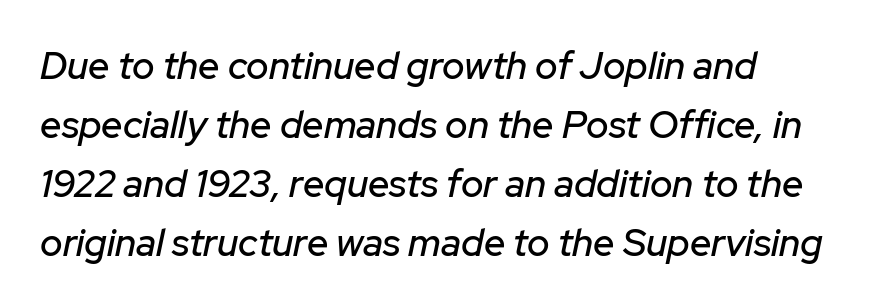
Q: Is the text italic (slanted)? A: Yes, it leans right by about 12 degrees.
Q: Is the text underlined? A: No.
Q: How is the paragraph aligned? A: Left-aligned.
Q: Is the spacing between letters normal or unusually wide? A: Normal.
Q: Is the spacing between lines tight, normal or loose? A: Normal.
Q: Width (condensed, normal, or wide)? A: Normal.
Q: Stroke contrast? A: Low.
Q: x-height? A: Medium.
Q: Monospaced? A: No.
